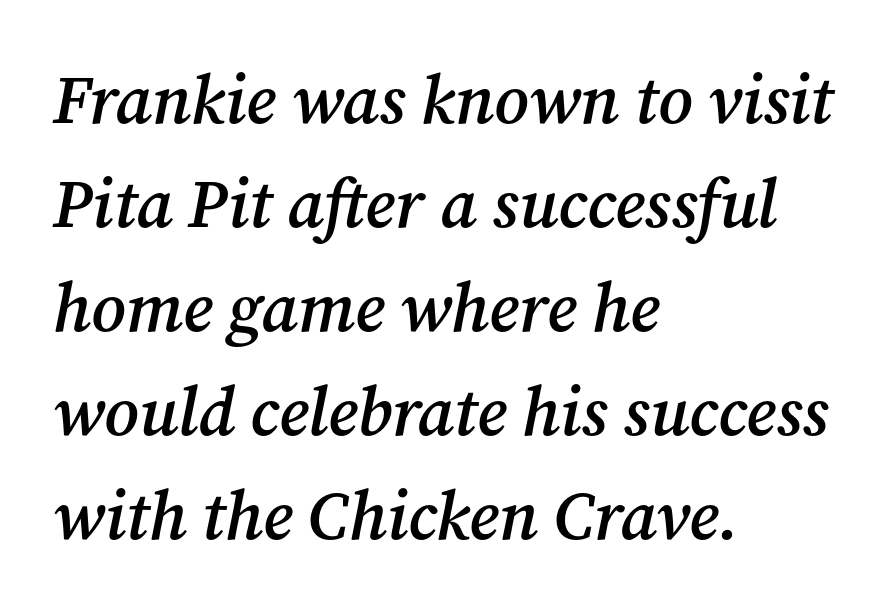
Q: Is the text bold? A: Semi-bold.
Q: Is the text italic (slanted)? A: Yes, it leans right by about 12 degrees.
Q: Is the typeface a serif or a sans-serif typeface? A: Serif.
Q: Is the text underlined? A: No.
Q: How is the paragraph aligned? A: Left-aligned.
Q: Is the spacing between letters normal or unusually wide? A: Normal.
Q: Is the spacing between lines tight, normal or loose? A: Normal.
Q: Width (condensed, normal, or wide)? A: Normal.
Q: Stroke contrast? A: Medium.
Q: x-height? A: Medium.
Q: Monospaced? A: No.
